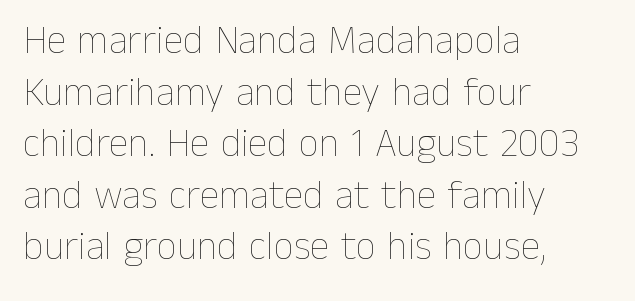
Q: Is the text bold? A: No.
Q: Is the text italic (slanted)? A: No, it is upright.
Q: Is the text underlined? A: No.
Q: How is the paragraph aligned? A: Left-aligned.
Q: Is the spacing between letters normal or unusually wide? A: Normal.
Q: Is the spacing between lines tight, normal or loose? A: Normal.
Q: Width (condensed, normal, or wide)? A: Normal.
Q: Stroke contrast? A: Low.
Q: x-height? A: Medium.
Q: Monospaced? A: No.
